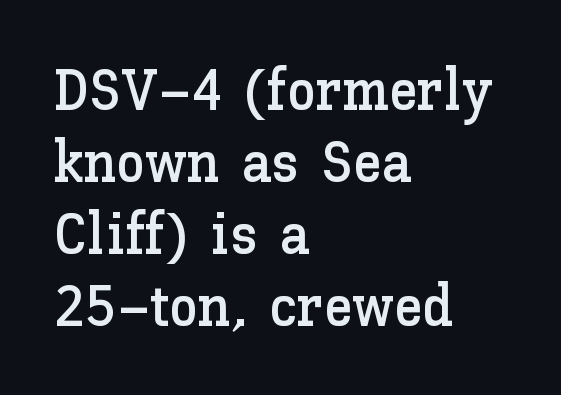
Looks like regular typesetting: each glyph gets only the width it needs. Just letters on the line, the space beneath them empty. Short note: letters normally spaced. Casual observation: everything's shoved over to the left. This sample uses an upright cut, with every glyph sitting square on the baseline.
